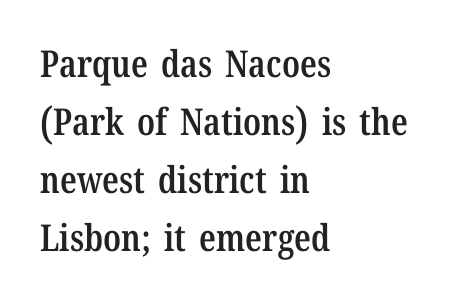
The image shows 37 px semibold, condensed serif type, upright; set left-aligned, normal line spacing (1.57x), normal letter spacing, not underlined; low stroke contrast and a medium x-height.
